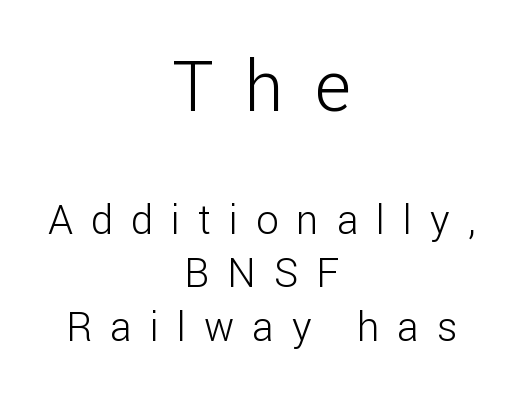
The characters are drawn with everyday or finer stroke widths. Students, note that the glyphs here are deliberately spaced far apart. This rendering uses center alignment, leaving both contours irregular but symmetric. A typesetter would label this face a sans. A typesetter would call this leading conventional body-copy spacing.
